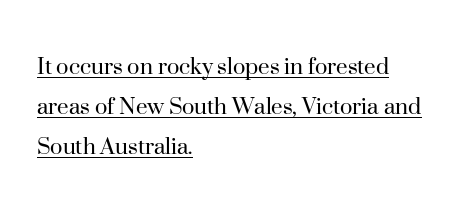
The rendering uses a moderate line-height, typical for paragraphs. The passage shown has conventional tracking throughout. The letters stand straight up with perfectly vertical stems. The rendering anchors every line to the left-hand side. Honestly, the underline is the first thing you notice here.
